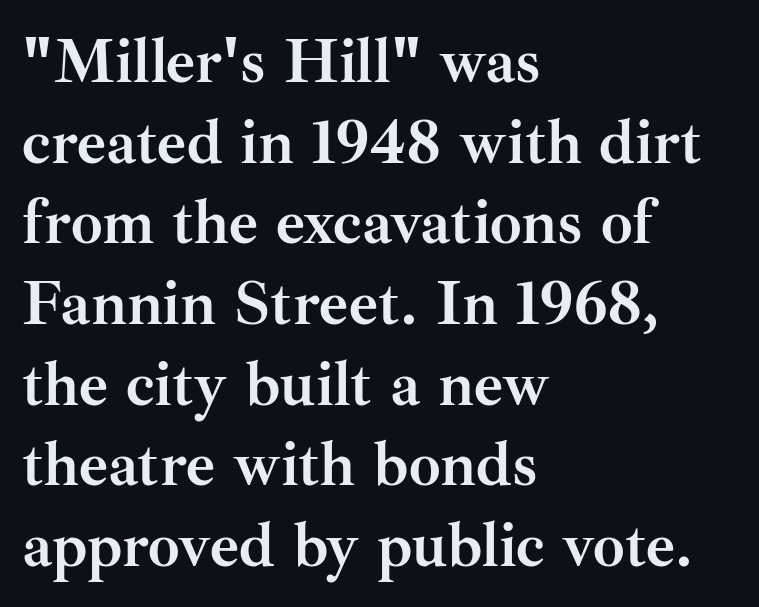
The image shows 63 px semibold serif type, upright; set left-aligned, normal line spacing (1.28x), normal letter spacing, not underlined; medium stroke contrast and a small x-height.
